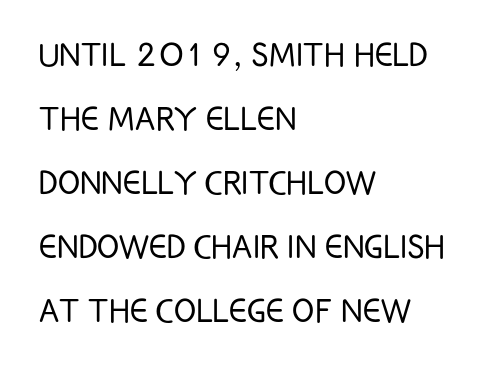
You could not count columns in this text — the font is proportionally spaced. Underline: absent. Layout note: lines flush left. Summary of vertical rhythm: regular, with standard interline spacing. Stroke mass is kept to a normal reading level or below. Look at the bottom of the vertical strokes: they stop flat, with no serifs.
